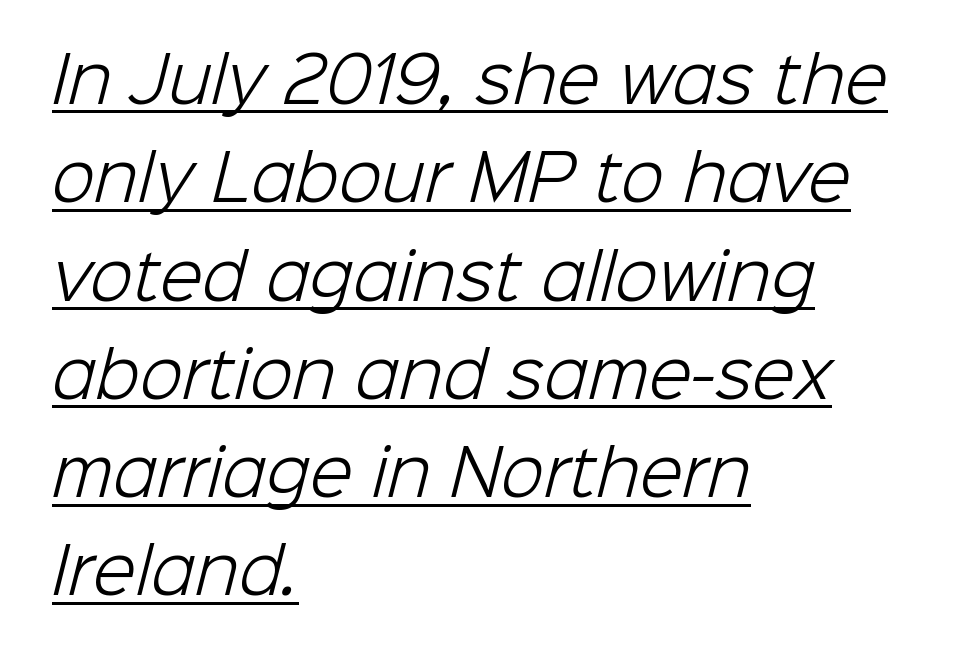
{"serif": "no", "bold": "no", "weight": "light", "width": "normal", "stroke_contrast": "low", "x_height": "medium", "monospaced": "no", "underline": "yes", "align": "left", "line_spacing": "normal", "line_spacing_ratio": 1.56, "letter_spacing": "normal", "letter_spacing_em": 0.0, "glyph_px": 63}
